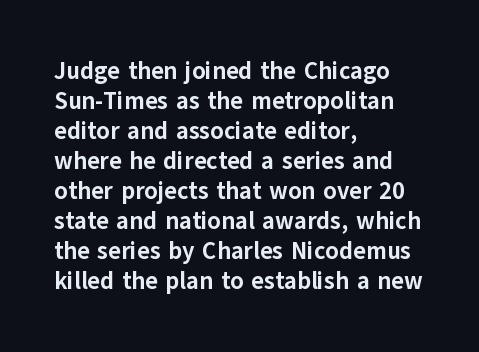
The characters look thick and weighty, a clear bold. Rows of type keep a routine distance in the vertical direction. Each word holds together tightly as a unit, with standard inter-letter gaps. Does the copy run flush right? No — it runs flush left. Beneath every word, the page is bare.
